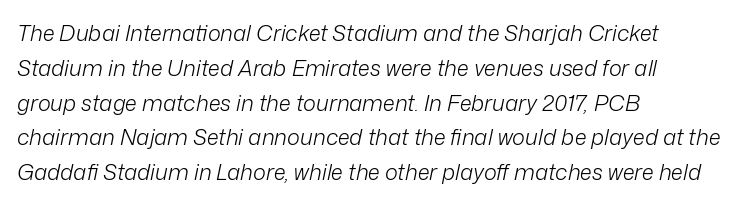
{"italic": "yes", "lean": "right", "slant_degrees": 12, "bold": "no", "underline": "no", "align": "left", "line_spacing": "normal", "line_spacing_ratio": 1.58, "letter_spacing": "normal", "letter_spacing_em": 0.0, "glyph_px": 22}
